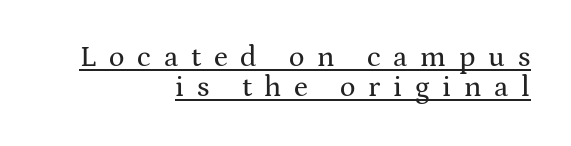
Q: Is the text italic (slanted)? A: No, it is upright.
Q: Is the typeface a serif or a sans-serif typeface? A: Serif.
Q: Is the text underlined? A: Yes.
Q: How is the paragraph aligned? A: Right-aligned.
Q: Is the spacing between letters normal or unusually wide? A: Unusually wide.
Q: Is the spacing between lines tight, normal or loose? A: Tight.
Q: Width (condensed, normal, or wide)? A: Wide.
Q: Stroke contrast? A: Medium.
Q: x-height? A: Medium.
Q: Monospaced? A: No.
